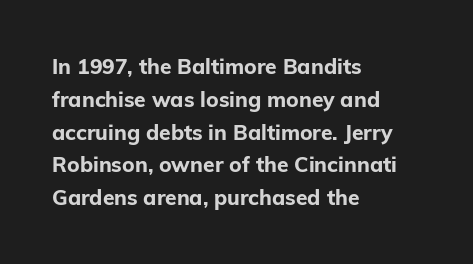
Weight check: bold — yes, fully. This rendering features lettering with no underline. This is the regular roman posture of the typeface. Is there much room between lines? A standard amount, neither cramped nor airy. No extra tracking has been applied to these lines. The rag falls on the right side of this text block.
